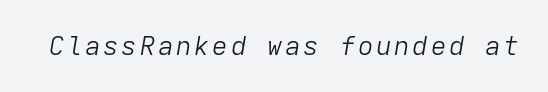
Anything drawn beneath the words? Only blank space. The passage shown leans; its letterforms are oblique. A light-to-regular cut is what we see here.
